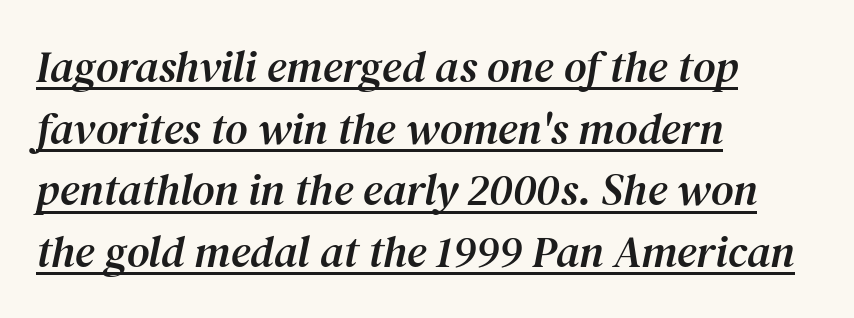
Nothing unusual about the tracking: characters are spaced as the font intends. Does the type have serifs? Yes, each stem ends in a small foot. This is oblique type, the kind used for emphasis or titles. The passage shown is underscored from start to finish.
